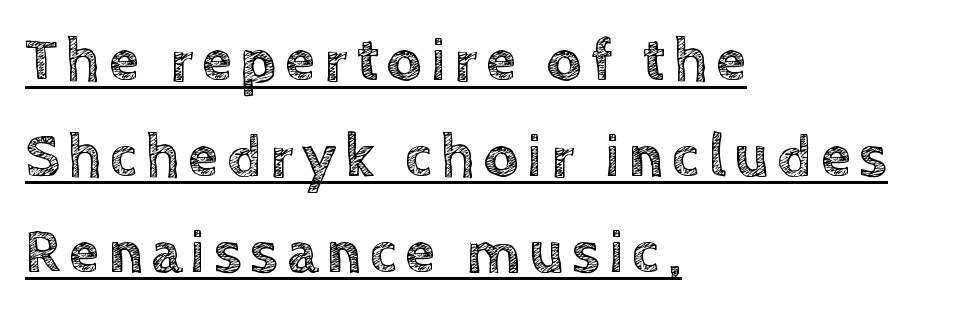
The image shows 61 px text type, upright; set left-aligned, normal line spacing (1.57x), underlined; a large x-height.
